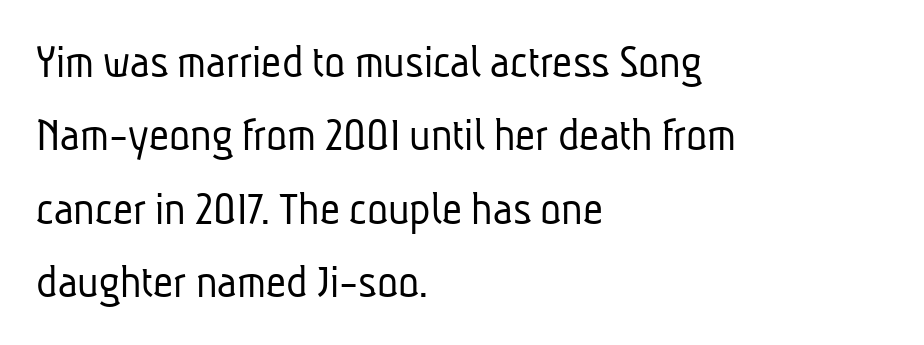
{"serif": "no", "bold": "no", "weight": "light", "width": "condensed", "stroke_contrast": "low", "x_height": "medium", "monospaced": "no", "underline": "no", "align": "left", "line_spacing": "normal", "line_spacing_ratio": 1.5, "letter_spacing": "normal", "letter_spacing_em": 0.0, "glyph_px": 49}
